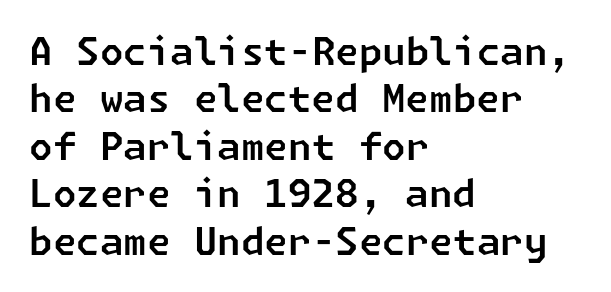
{"serif": "no", "width": "normal", "stroke_contrast": "low", "x_height": "medium", "underline": "no", "align": "left", "line_spacing": "normal", "line_spacing_ratio": 1.25, "letter_spacing": "normal", "letter_spacing_em": 0.0, "glyph_px": 38}
